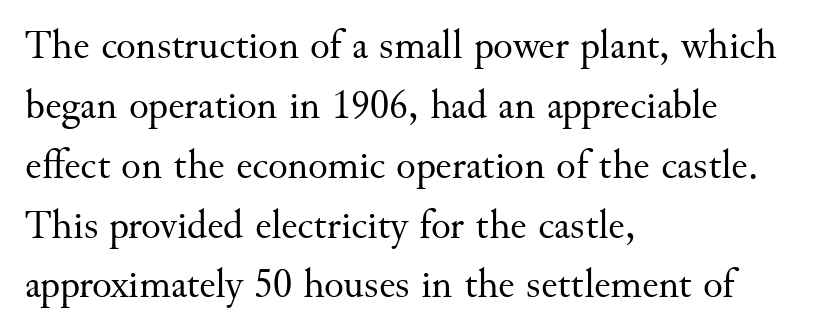
The letters advance in unequal steps, a hallmark of proportional type. Does extra space separate the letters? No, they use regular spacing. In terms of letterform style, serifs are clearly present. The letters look calm and open, with moderate or lighter stems. Tall strokes in this sample are plumb rather than angled.
